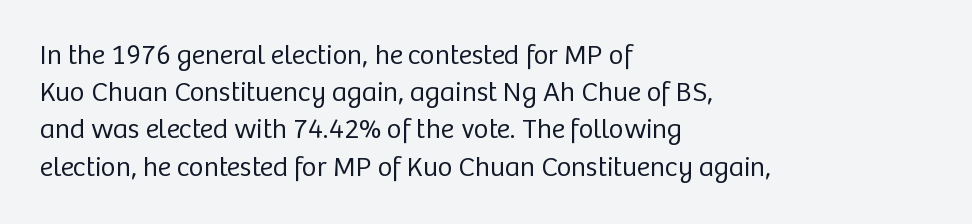
Descender tails drop into unmarked territory. Check where the strokes stop: nothing finishes them off — pure sans. Think of a printed novel: that variable character pitch is what you see here. The typography opts for an upright posture over an oblique one.
